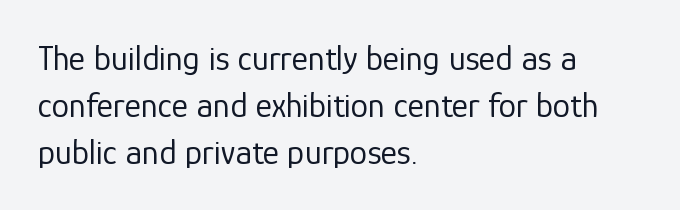
Q: Is the text bold? A: No.
Q: Is the text italic (slanted)? A: No, it is upright.
Q: Is the typeface a serif or a sans-serif typeface? A: Sans-serif.
Q: Is the text underlined? A: No.
Q: How is the paragraph aligned? A: Left-aligned.
Q: Is the spacing between letters normal or unusually wide? A: Normal.
Q: Is the spacing between lines tight, normal or loose? A: Normal.
Q: Width (condensed, normal, or wide)? A: Normal.
Q: Stroke contrast? A: Low.
Q: x-height? A: Medium.
Q: Monospaced? A: No.
